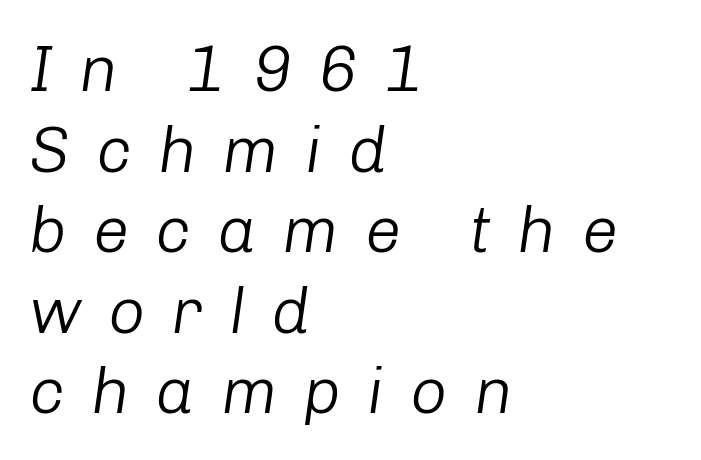
Designer's note — italics engaged. The face looks like a standard text weight, possibly lighter. In CSS terms this would be text-align: left. You could not count columns in this text — the font is proportionally spaced. The baseline area is clear. What stands out about the letter spacing? Its width — letters are far apart.
